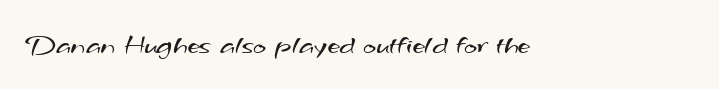
{"serif": "no", "bold": "no", "weight": "regular", "width": "wide", "stroke_contrast": "medium", "x_height": "small", "monospaced": "no", "underline": "no", "letter_spacing": "normal", "letter_spacing_em": 0.0, "glyph_px": 28}
